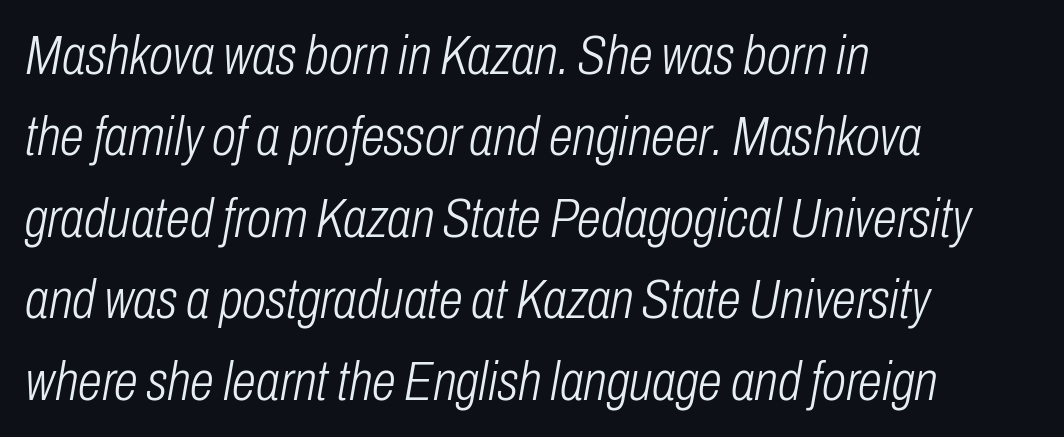
Q: Is the text bold? A: No.
Q: Is the text italic (slanted)? A: Yes, it leans right by about 10 degrees.
Q: Is the text underlined? A: No.
Q: How is the paragraph aligned? A: Left-aligned.
Q: Is the spacing between letters normal or unusually wide? A: Normal.
Q: Is the spacing between lines tight, normal or loose? A: Normal.
Q: Width (condensed, normal, or wide)? A: Condensed.
Q: Stroke contrast? A: Low.
Q: x-height? A: Medium.
Q: Monospaced? A: No.
